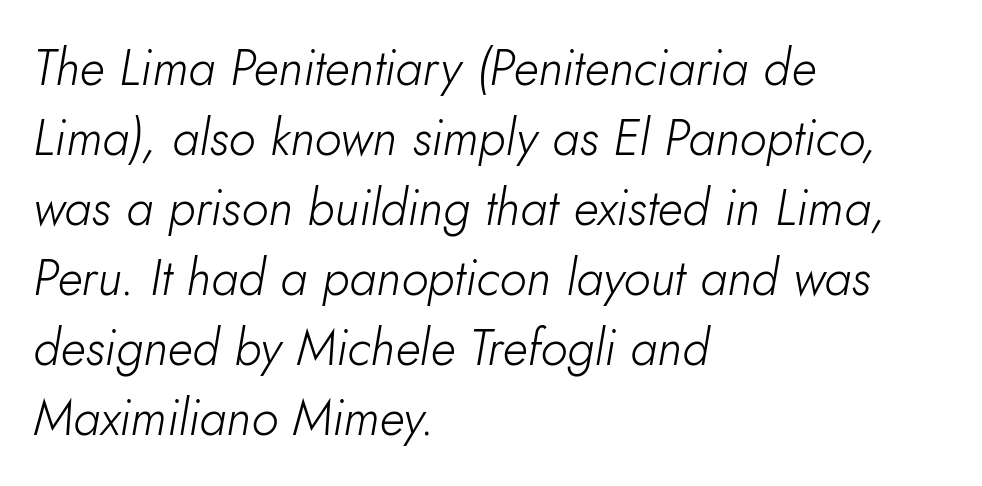
Q: Is the text bold? A: No.
Q: Is the text italic (slanted)? A: Yes, it leans right by about 10 degrees.
Q: Is the text underlined? A: No.
Q: How is the paragraph aligned? A: Left-aligned.
Q: Is the spacing between letters normal or unusually wide? A: Normal.
Q: Is the spacing between lines tight, normal or loose? A: Normal.
Q: Width (condensed, normal, or wide)? A: Normal.
Q: Stroke contrast? A: Low.
Q: x-height? A: Small.
Q: Monospaced? A: No.
